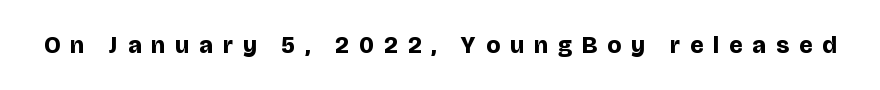
The baseline area is clear. Its strokes are broad and dark, the hallmark of bold type. No italicization has been applied; the sample stays upright. Short note: letters widely spaced.
